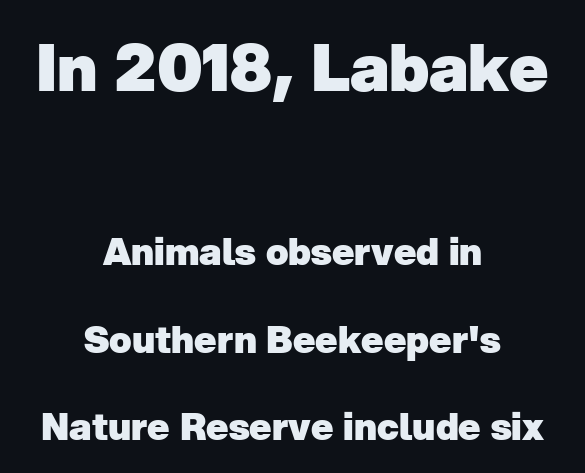
The image shows 65 px heavy sans-serif type; set centered, loose line spacing (2.36x), normal letter spacing, not underlined; the first (top) block is 1.76x larger; low stroke contrast and a medium x-height.
